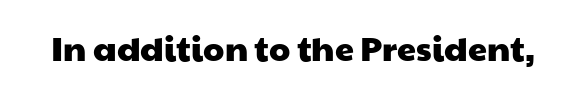
Q: Is the typeface a serif or a sans-serif typeface? A: Sans-serif.
Q: Is the text underlined? A: No.
Q: Is the spacing between letters normal or unusually wide? A: Normal.
Q: Width (condensed, normal, or wide)? A: Wide.
Q: Stroke contrast? A: Low.
Q: x-height? A: Medium.
Q: Monospaced? A: No.
